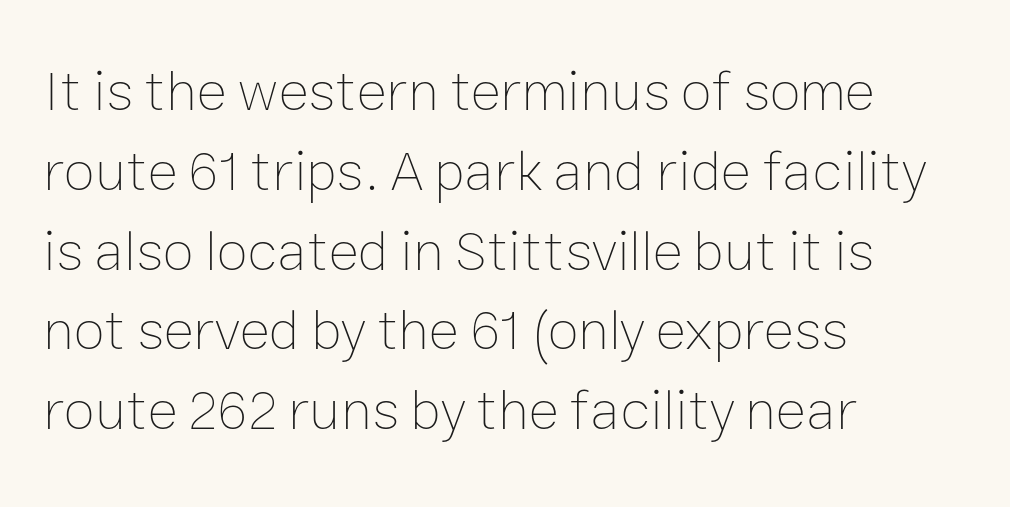
{"italic": "no", "bold": "no", "weight": "thin", "width": "normal", "stroke_contrast": "low", "x_height": "medium", "monospaced": "no", "underline": "no", "align": "left", "line_spacing": "normal", "line_spacing_ratio": 1.4, "letter_spacing": "normal", "letter_spacing_em": 0.0, "glyph_px": 57}
